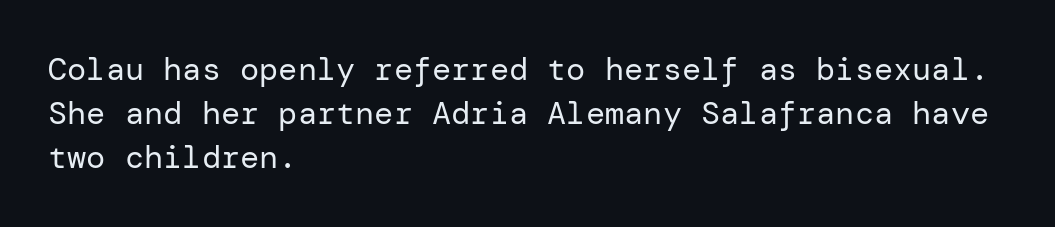
{"serif": "no", "italic": "no", "bold": "no", "weight": "regular", "width": "normal", "stroke_contrast": "low", "x_height": "medium", "underline": "no", "align": "left", "line_spacing": "normal", "line_spacing_ratio": 1.38, "letter_spacing": "normal", "letter_spacing_em": 0.0, "glyph_px": 32}
